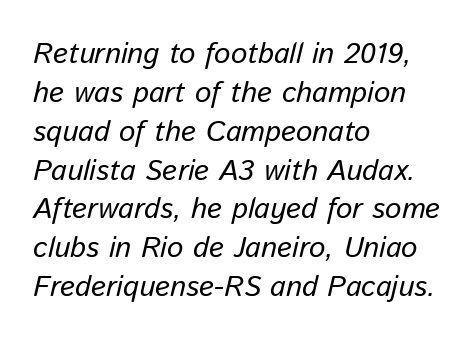
The image shows 29 px text type, italic (leaning right); set left-aligned, normal line spacing (1.34x), normal letter spacing, not underlined; low stroke contrast and a medium x-height.
